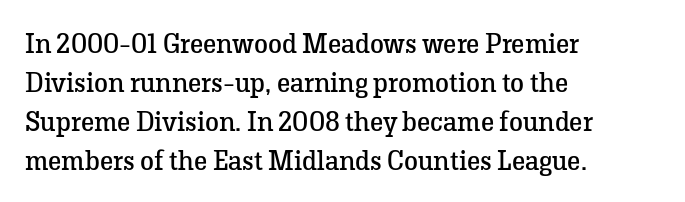
The glyphs are unaccompanied by any horizontal stroke below them. The passage shown has conventional tracking throughout. Quick note: not italic, upright. Whoever set this chose a conventional vertical rhythm. The weight would be labelled regular, book, light, or lighter still. You could not count columns in this text — the font is proportionally spaced.
